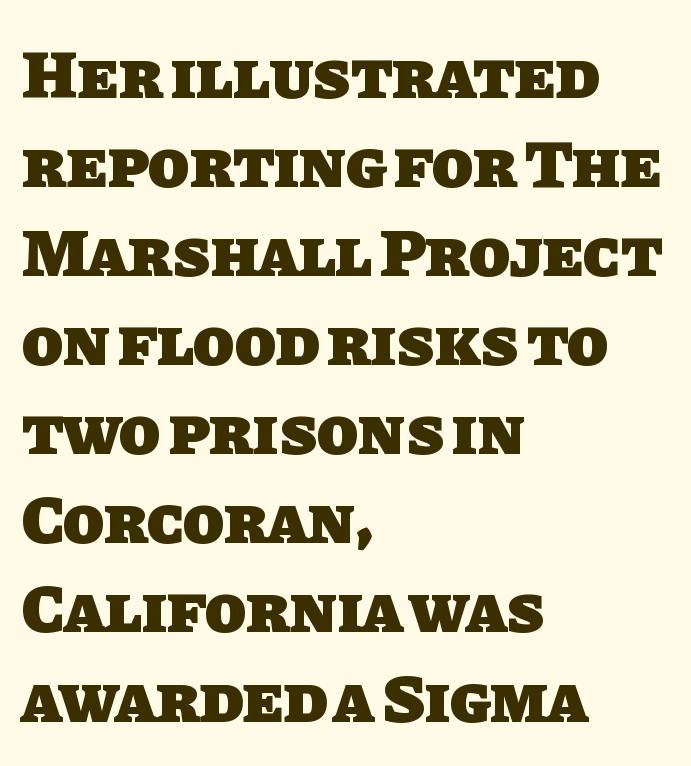
The image shows 68 px heavy sans-serif type; set left-aligned, normal line spacing (1.31x), normal letter spacing, not underlined; low stroke contrast and a large x-height.
